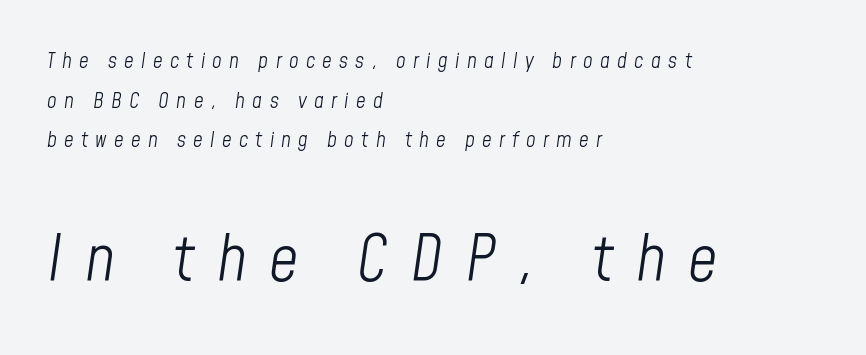
{"italic": "yes", "lean": "right", "slant_degrees": 8, "bold": "no", "weight": "light", "width": "condensed", "stroke_contrast": "low", "x_height": "medium", "monospaced": "no", "underline": "no", "align": "left", "line_spacing_ratio": 1.89, "letter_spacing": "wide", "letter_spacing_em": 0.35, "larger_block": "second", "size_ratio": 3.05, "glyph_px": 64}
